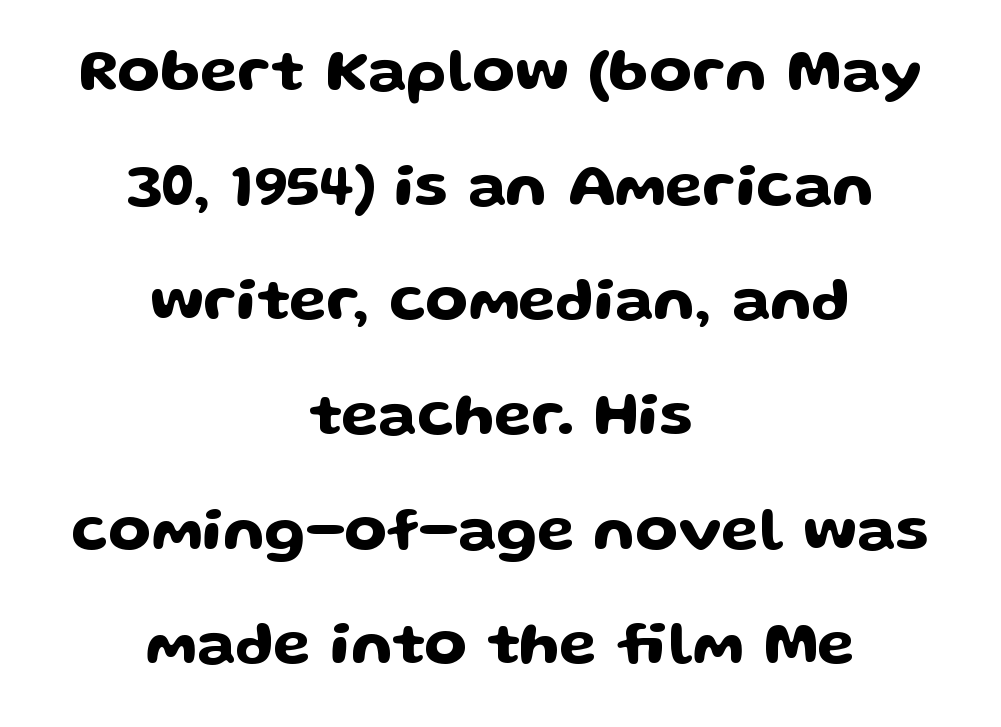
{"serif": "no", "italic": "no", "width": "wide", "stroke_contrast": "low", "x_height": "medium", "monospaced": "no", "underline": "no", "align": "center", "line_spacing_ratio": 1.88, "letter_spacing": "normal", "letter_spacing_em": 0.0, "glyph_px": 61}
